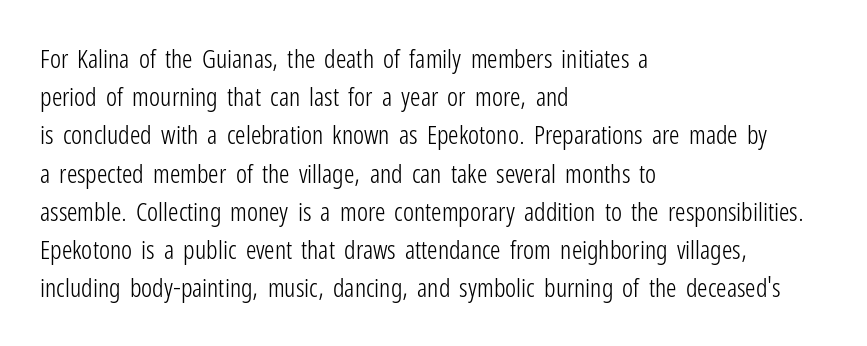
The image shows 26 px text type, upright; set left-aligned, normal line spacing (1.47x), normal letter spacing, not underlined.
